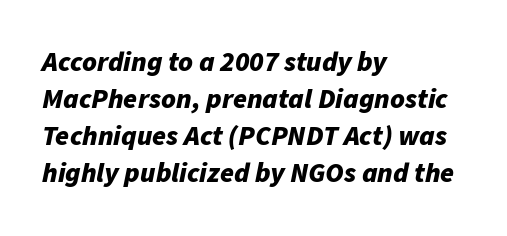
{"italic": "yes", "lean": "right", "slant_degrees": 11, "bold": "yes", "weight": "bold", "width": "normal", "stroke_contrast": "low", "x_height": "medium", "monospaced": "no", "underline": "no", "align": "left", "line_spacing": "normal", "line_spacing_ratio": 1.32, "letter_spacing": "normal", "letter_spacing_em": 0.0, "glyph_px": 28}
